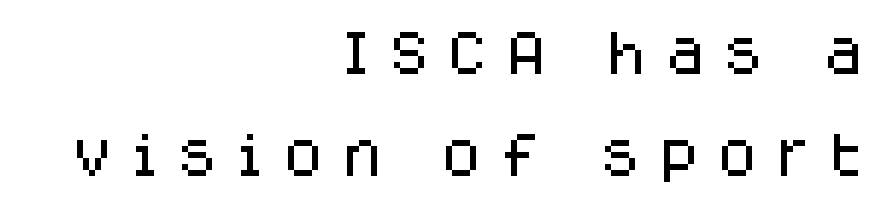
The image shows 48 px sans-serif type, upright; set right-aligned, loose line spacing (2.13x), unusually wide letter spacing (+0.35 em), not underlined; low stroke contrast and a large x-height.
